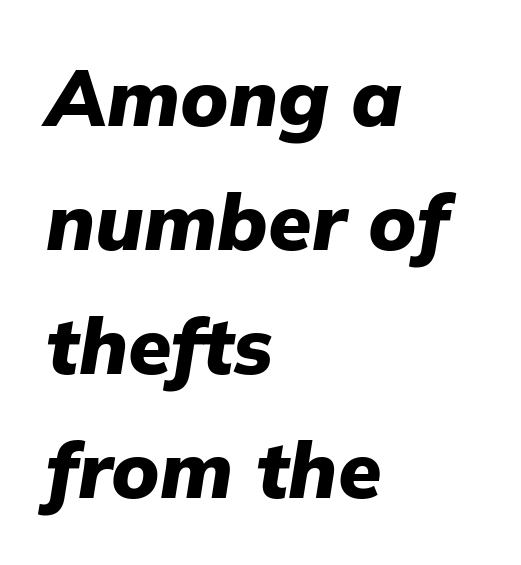
{"italic": "yes", "lean": "right", "slant_degrees": 9, "bold": "yes", "weight": "heavy", "width": "normal", "stroke_contrast": "low", "x_height": "medium", "monospaced": "no", "underline": "no", "align": "left", "line_spacing": "normal", "line_spacing_ratio": 1.57, "letter_spacing": "normal", "letter_spacing_em": 0.0, "glyph_px": 79}
